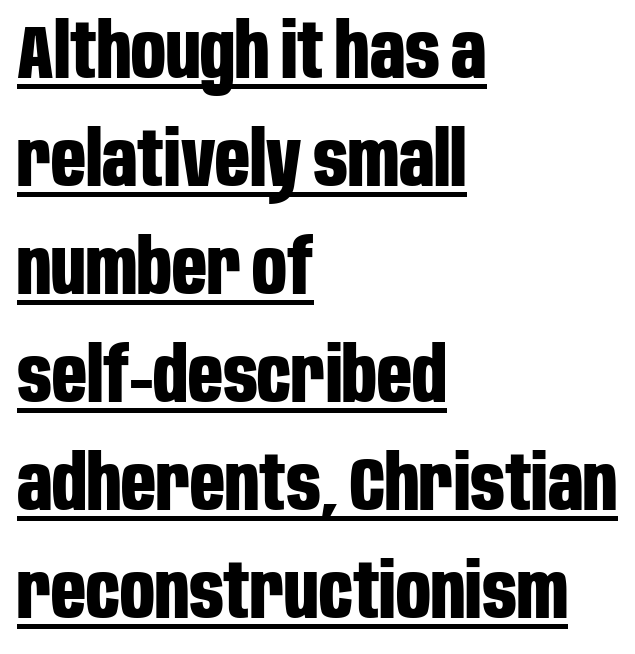
{"serif": "no", "italic": "no", "bold": "yes", "weight": "bold", "width": "condensed", "stroke_contrast": "low", "x_height": "large", "monospaced": "no", "underline": "yes", "align": "left", "line_spacing": "normal", "line_spacing_ratio": 1.42, "letter_spacing": "normal", "letter_spacing_em": 0.0, "glyph_px": 76}
